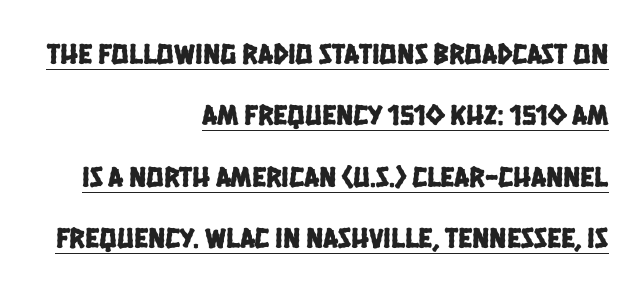
The image shows 29 px condensed sans-serif type; set right-aligned, loose line spacing (2.12x), normal letter spacing, underlined; low stroke contrast and a large x-height.
